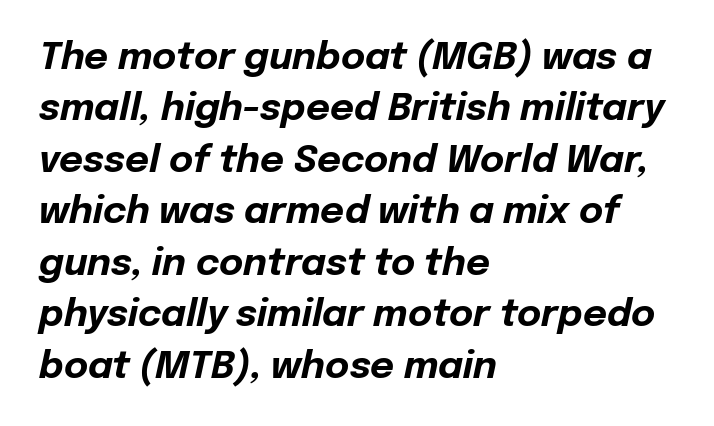
Character widths vary here, with narrow letters taking less room than wide ones. Each line starts at the same left margin while the right side varies. This sample uses plain, unmodified letter spacing. This sample uses an oblique cut, with every glyph tilted off the vertical. Type without underlining. I'd describe the lettering as bold — thick and assertive.
